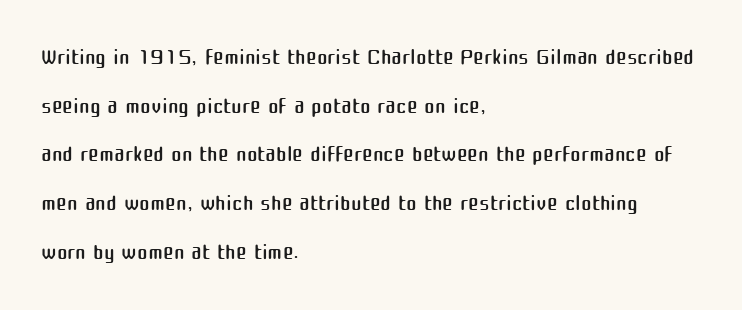
The image shows 32 px regular-weight sans-serif type, upright; set left-aligned, normal line spacing (1.52x), normal letter spacing, not underlined; medium stroke contrast and a medium x-height.
